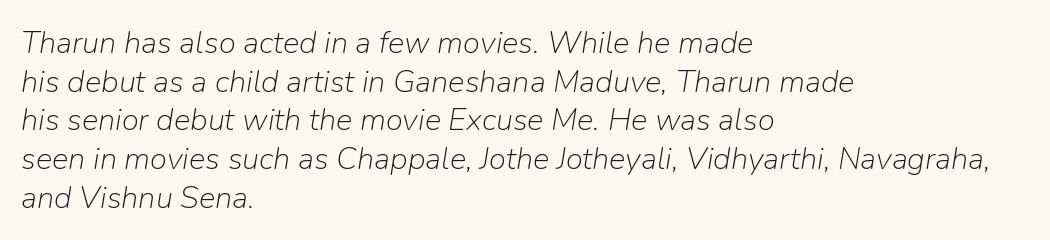
{"italic": "yes", "lean": "right", "slant_degrees": 9, "bold": "no", "weight": "light", "width": "normal", "stroke_contrast": "low", "x_height": "medium", "monospaced": "no", "underline": "no", "align": "left", "line_spacing": "normal", "line_spacing_ratio": 1.25, "letter_spacing": "normal", "letter_spacing_em": 0.0, "glyph_px": 31}
